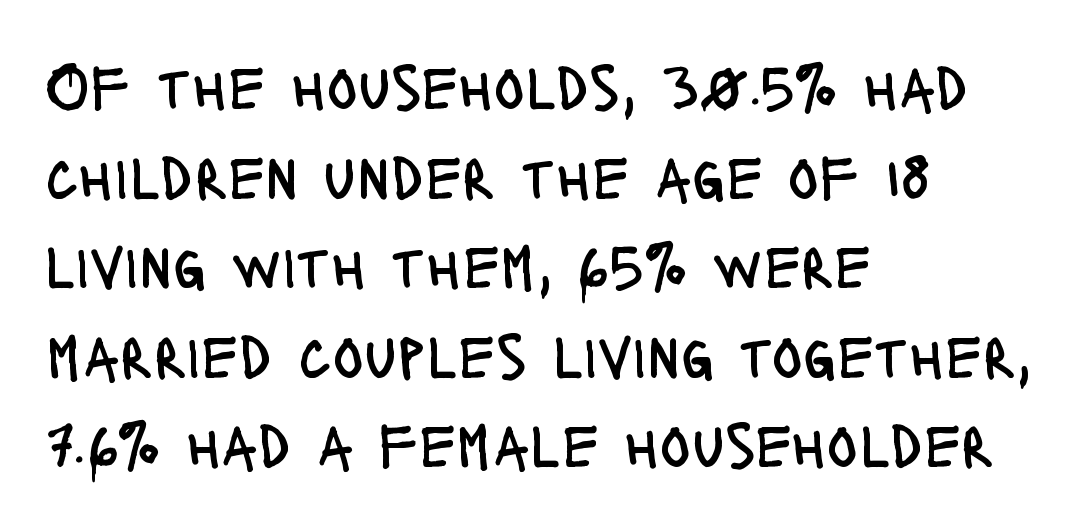
Q: Is the text bold? A: No.
Q: Is the text italic (slanted)? A: No, it is upright.
Q: Is the typeface a serif or a sans-serif typeface? A: Sans-serif.
Q: Is the text underlined? A: No.
Q: How is the paragraph aligned? A: Left-aligned.
Q: Is the spacing between letters normal or unusually wide? A: Normal.
Q: Is the spacing between lines tight, normal or loose? A: Normal.
Q: Width (condensed, normal, or wide)? A: Condensed.
Q: Stroke contrast? A: Low.
Q: x-height? A: Large.
Q: Monospaced? A: No.
